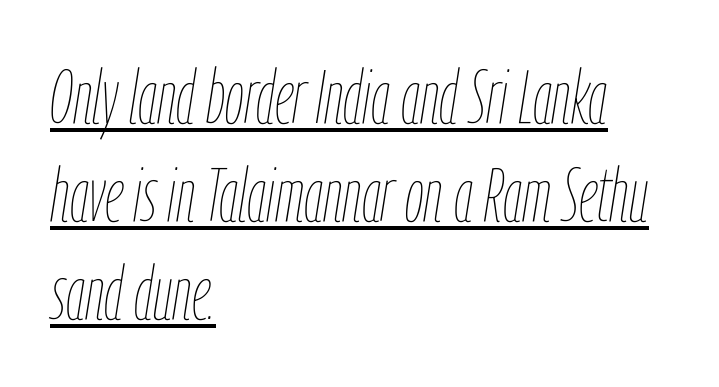
Students, note that the glyphs here touch the page at normal intervals. In CSS terms this would be text-align: left. Varying glyph widths throughout — classic text-font behaviour. The designer left line spacing at the default. The typography opts for an oblique posture over an upright one. Bold? No — there's no thickening of the strokes.
